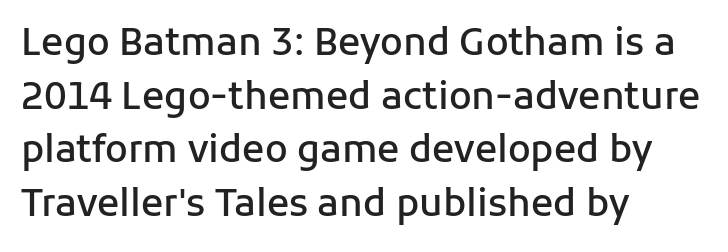
{"serif": "no", "italic": "no", "bold": "semi", "weight": "semibold", "width": "normal", "stroke_contrast": "low", "x_height": "medium", "monospaced": "no", "underline": "no", "align": "left", "line_spacing": "normal", "line_spacing_ratio": 1.45, "letter_spacing": "normal", "letter_spacing_em": 0.0, "glyph_px": 37}
